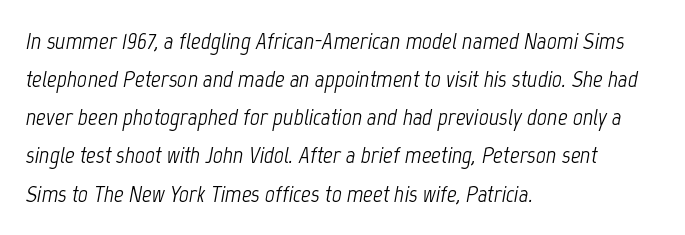
{"italic": "yes", "lean": "right", "slant_degrees": 12, "bold": "no", "underline": "no", "align": "left", "line_spacing": "normal", "line_spacing_ratio": 1.59, "letter_spacing": "normal", "letter_spacing_em": 0.0, "glyph_px": 24}
